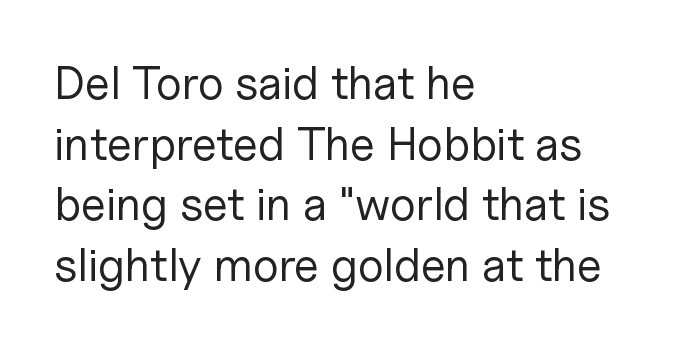
Is the type heavy? It reads as light-to-regular instead. Think of a printed novel: that variable character pitch is what you see here. Observe the ordinary spacing: letters are neighbours, not strangers. Serifs: no, the terminals of the letterforms are clean. The passage shown stacks its lines at a standard gap.
